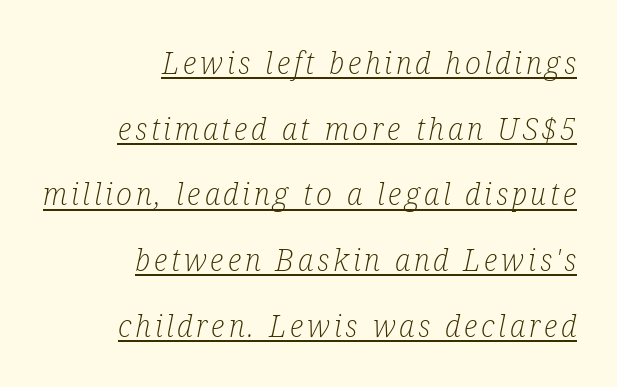
The image shows 30 px light, condensed serif type, italic (leaning right); set right-aligned, loose line spacing (2.19x), underlined; low stroke contrast and a medium x-height.
